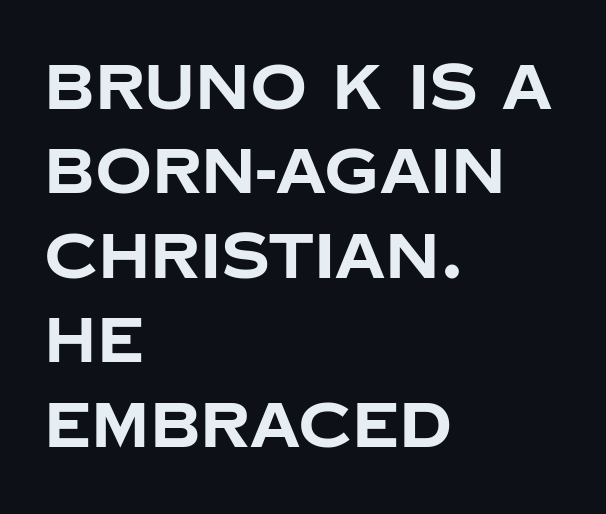
{"serif": "no", "italic": "no", "bold": "yes", "weight": "bold", "width": "normal", "stroke_contrast": "low", "x_height": "large", "monospaced": "no", "underline": "no", "align": "left", "line_spacing": "normal", "line_spacing_ratio": 1.34, "letter_spacing": "normal", "letter_spacing_em": 0.0, "glyph_px": 63}
